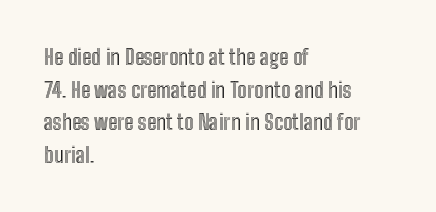
{"italic": "no", "underline": "no", "align": "left", "line_spacing": "normal", "line_spacing_ratio": 1.55, "letter_spacing": "normal", "letter_spacing_em": 0.0, "glyph_px": 21}
